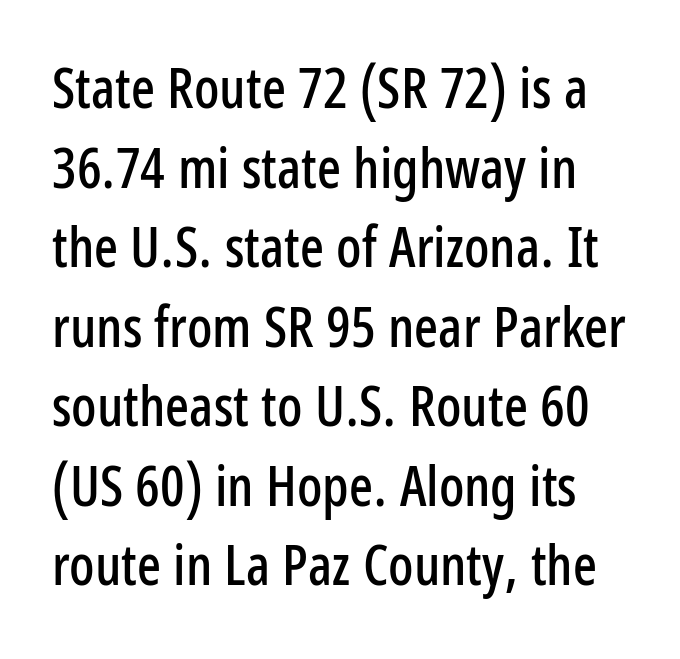
The designer left line spacing at the default. Letters rest on an invisible, unmarked baseline. Check where the strokes stop: nothing finishes them off — pure sans. A typesetter would call this proportional, since set widths differ per character. This is the regular roman posture of the typeface. Observe the ordinary spacing: letters are neighbours, not strangers.
